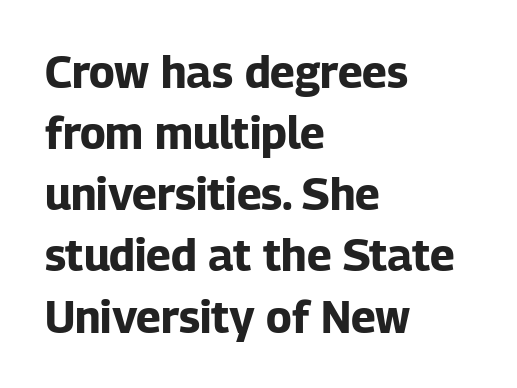
Q: Is the text bold? A: Yes.
Q: Is the text italic (slanted)? A: No, it is upright.
Q: Is the typeface a serif or a sans-serif typeface? A: Sans-serif.
Q: Is the text underlined? A: No.
Q: How is the paragraph aligned? A: Left-aligned.
Q: Is the spacing between letters normal or unusually wide? A: Normal.
Q: Is the spacing between lines tight, normal or loose? A: Normal.
Q: Width (condensed, normal, or wide)? A: Normal.
Q: Stroke contrast? A: Low.
Q: x-height? A: Medium.
Q: Monospaced? A: No.
